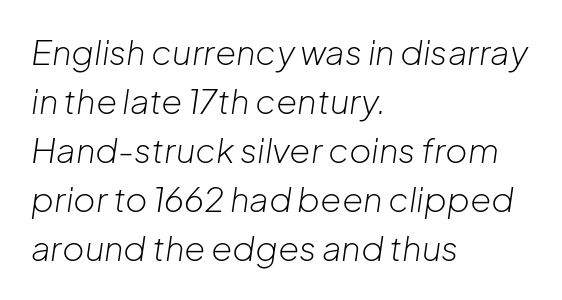
The weight would be labelled regular, book, light, or lighter still. The type is set solid horizontally, with unmodified tracking. The glyphs are unaccompanied by any horizontal stroke below them. Evenly set lines give the paragraph a standard silhouette. When letters slant like this, we call the style italic. Which margin do the lines hug? The left one — the right edge is uneven.
